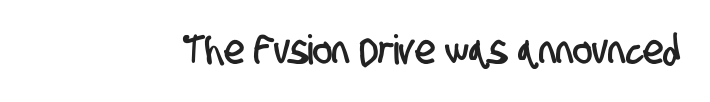
The image shows 41 px condensed sans-serif type; set normal letter spacing, not underlined; low stroke contrast and a large x-height.
